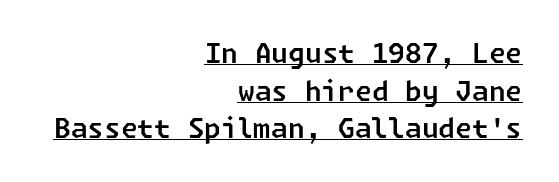
Casual observation: everything's shoved over to the right. A typesetter would call this zero additional tracking. These characters rest on top of a visible drawn line. Leading: standard.
